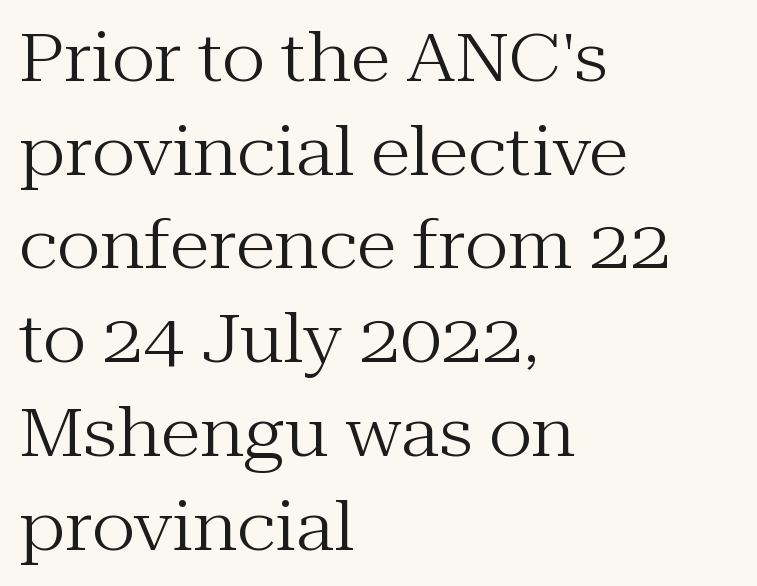
Q: Is the text bold? A: No.
Q: Is the text italic (slanted)? A: No, it is upright.
Q: Is the typeface a serif or a sans-serif typeface? A: Serif.
Q: Is the text underlined? A: No.
Q: How is the paragraph aligned? A: Left-aligned.
Q: Is the spacing between letters normal or unusually wide? A: Normal.
Q: Is the spacing between lines tight, normal or loose? A: Normal.
Q: Width (condensed, normal, or wide)? A: Normal.
Q: Stroke contrast? A: Medium.
Q: x-height? A: Medium.
Q: Monospaced? A: No.
